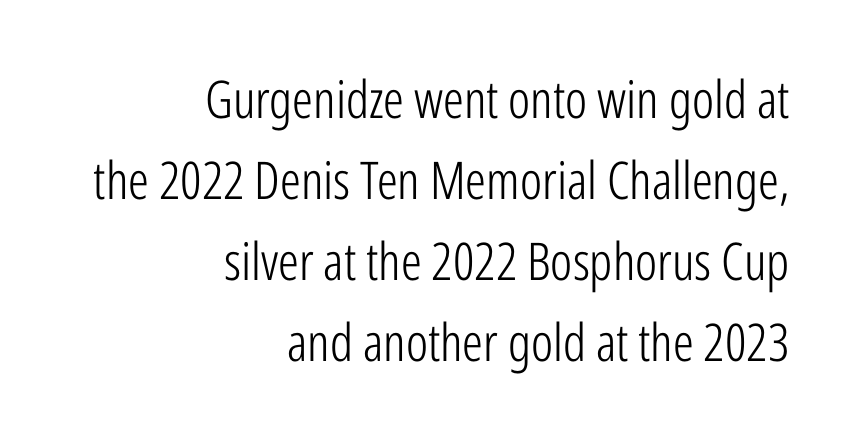
{"serif": "no", "italic": "no", "bold": "no", "weight": "light", "width": "condensed", "stroke_contrast": "low", "x_height": "medium", "monospaced": "no", "underline": "no", "align": "right", "line_spacing": "normal", "line_spacing_ratio": 1.56, "letter_spacing": "normal", "letter_spacing_em": 0.0, "glyph_px": 52}
